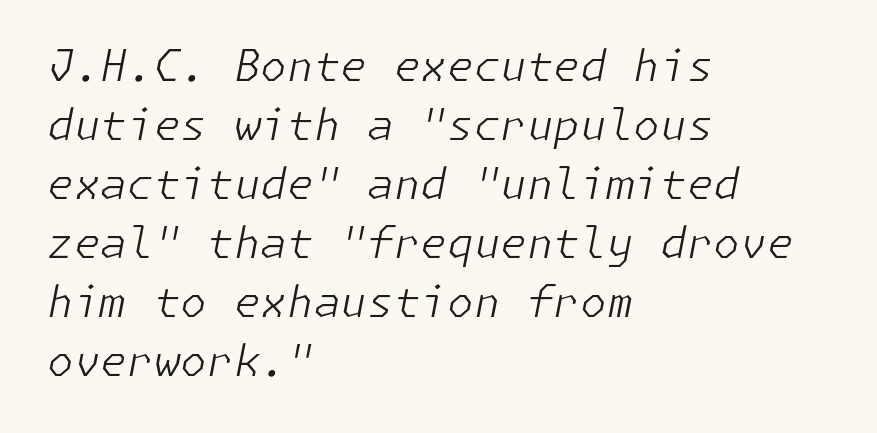
The image shows 43 px light type, italic (leaning right); set left-aligned, normal line spacing (1.37x), normal letter spacing, not underlined; low stroke contrast and a medium x-height.
